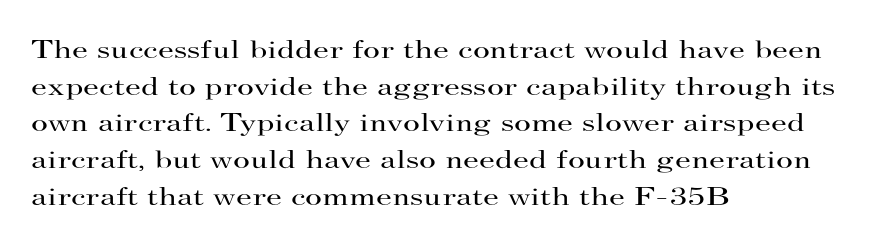
The image shows 26 px text type, upright; set left-aligned, normal line spacing (1.41x), normal letter spacing, not underlined.
